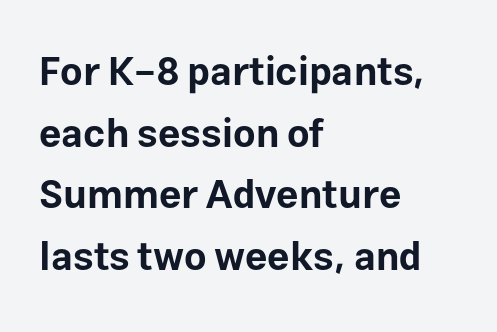
{"serif": "no", "italic": "no", "bold": "yes", "weight": "bold", "width": "normal", "stroke_contrast": "low", "x_height": "medium", "monospaced": "no", "underline": "no", "align": "left", "line_spacing": "normal", "line_spacing_ratio": 1.58, "letter_spacing": "normal", "letter_spacing_em": 0.0, "glyph_px": 39}
